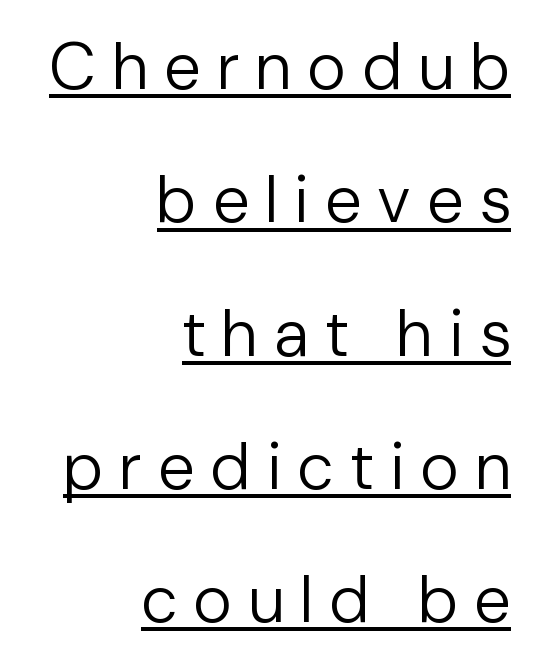
Words appear elongated and porous because spacing is wide. Serifs: no, the terminals of the letterforms are clean. Ordinary non-slanted type is in use. Stroke thickness stays within the range of a standard reading face or lighter.
